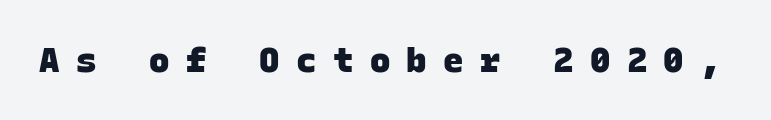
Q: Is the text bold? A: Yes.
Q: Is the typeface a serif or a sans-serif typeface? A: Sans-serif.
Q: Is the text underlined? A: No.
Q: Is the spacing between letters normal or unusually wide? A: Unusually wide.
Q: Width (condensed, normal, or wide)? A: Normal.
Q: Stroke contrast? A: Low.
Q: x-height? A: Large.
Q: Monospaced? A: Yes.
